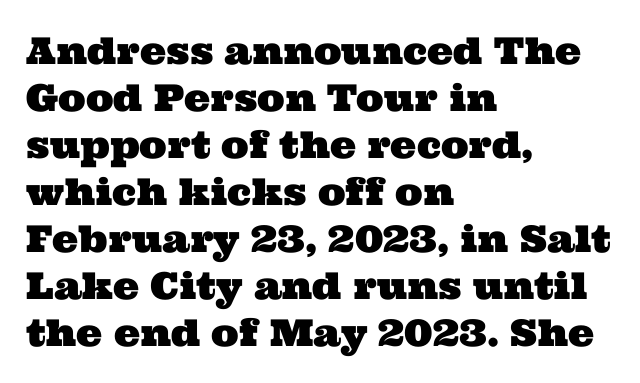
The image shows 37 px wide serif type; set left-aligned, normal line spacing (1.27x), normal letter spacing, not underlined; medium stroke contrast and a medium x-height.
